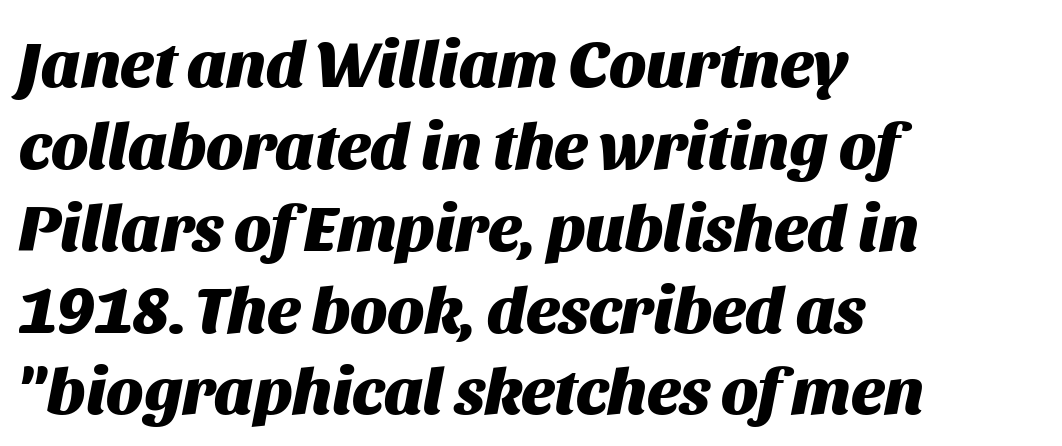
Beneath every word, the page is bare. Looks like regular typesetting: each glyph gets only the width it needs. The specimen reads as italic at a glance. Heavy-handed strokes throughout: this text is bold.
